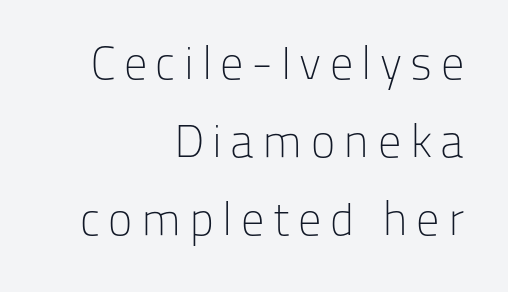
The image shows 46 px light sans-serif type, upright; set right-aligned, normal line spacing (1.7x), not underlined; low stroke contrast and a medium x-height.
